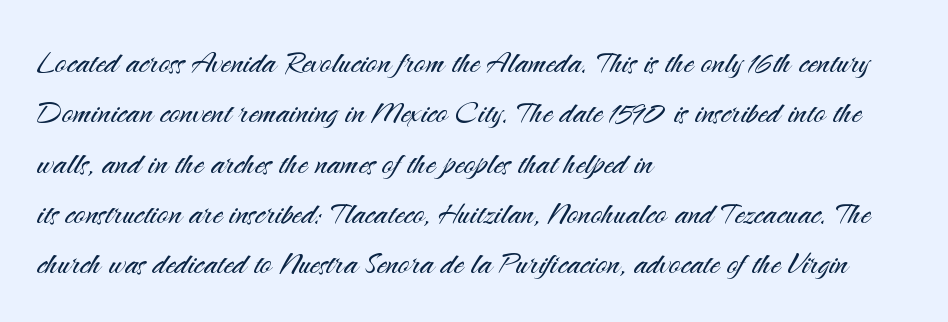
Q: Is the text bold? A: No.
Q: Is the text italic (slanted)? A: Yes.
Q: Is the typeface a serif or a sans-serif typeface? A: Sans-serif.
Q: Is the text underlined? A: No.
Q: How is the paragraph aligned? A: Left-aligned.
Q: Is the spacing between letters normal or unusually wide? A: Normal.
Q: Is the spacing between lines tight, normal or loose? A: Normal.
Q: Width (condensed, normal, or wide)? A: Normal.
Q: Stroke contrast? A: Medium.
Q: x-height? A: Small.
Q: Monospaced? A: No.
